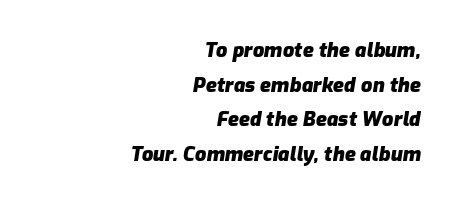
It's the slanting kind of type. Plain, unruled lines of type. A typesetter would call this zero additional tracking. Where is the straight margin? On the right.
